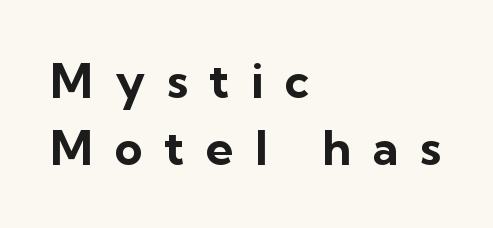
The image shows 48 px bold sans-serif type, upright; set left-aligned, normal line spacing (1.39x), unusually wide letter spacing (+0.45 em), not underlined; low stroke contrast and a medium x-height.
